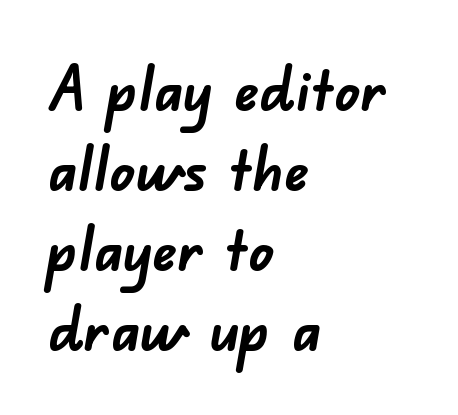
Compared with typical paragraphs, the rows here are spaced about the same. Descenders are the only things crossing below the line. These lines are rendered in a variable-pitch font. Typographically, this falls in the sans-serif category. You could call the tracking neutral — neither tight nor loose.
